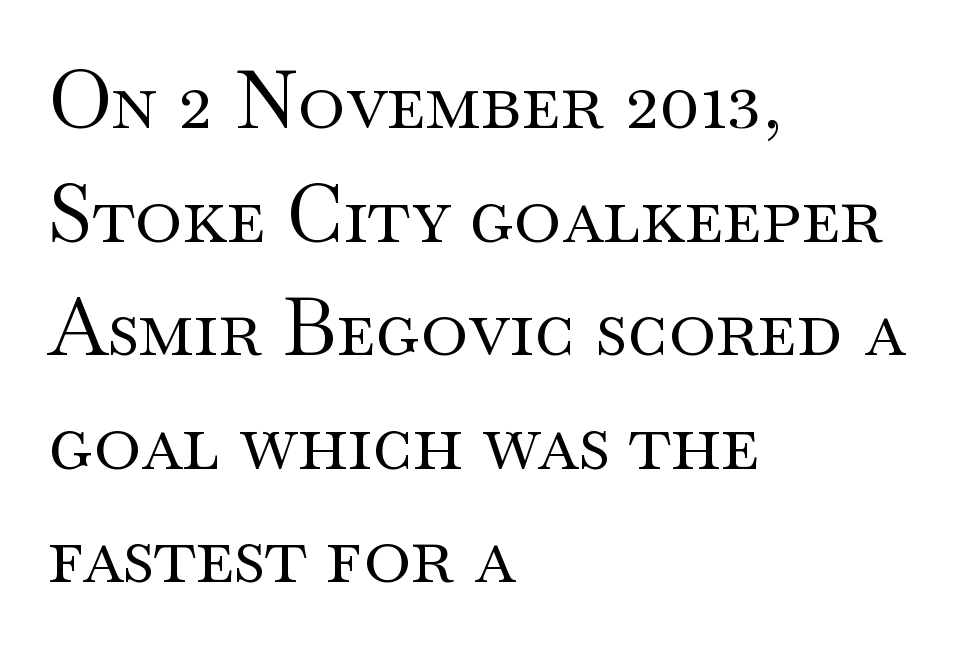
The image shows 80 px regular-weight, wide serif type, upright; set left-aligned, normal line spacing (1.42x), normal letter spacing, not underlined; medium stroke contrast and a small x-height.
